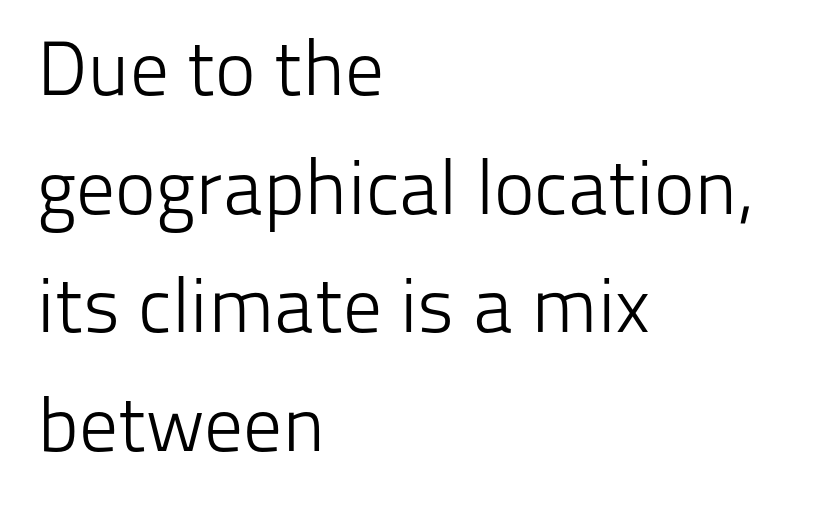
Q: Is the text bold? A: No.
Q: Is the text italic (slanted)? A: No, it is upright.
Q: Is the typeface a serif or a sans-serif typeface? A: Sans-serif.
Q: Is the text underlined? A: No.
Q: How is the paragraph aligned? A: Left-aligned.
Q: Is the spacing between letters normal or unusually wide? A: Normal.
Q: Is the spacing between lines tight, normal or loose? A: Normal.
Q: Width (condensed, normal, or wide)? A: Normal.
Q: Stroke contrast? A: Low.
Q: x-height? A: Medium.
Q: Monospaced? A: No.
